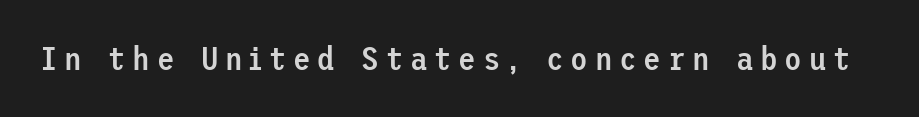
Has an underline been added? It has not. The line texture is sparse and dotted thanks to wide tracking. When letters stand straight like this, we call the style roman or upright. The rendering shows plain stroke endings on the letterforms — a sans-serif design.
